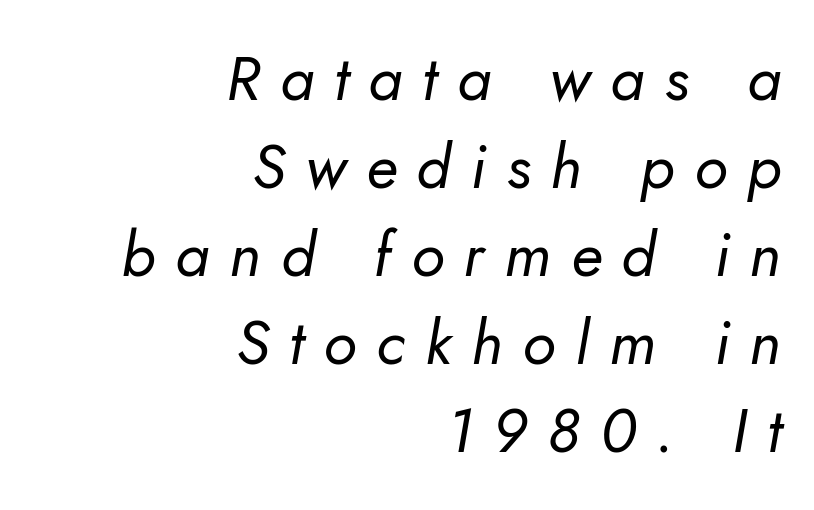
The image shows 62 px regular-weight type, italic (leaning right); set right-aligned, normal line spacing (1.42x), unusually wide letter spacing (+0.32 em), not underlined; low stroke contrast and a small x-height.
